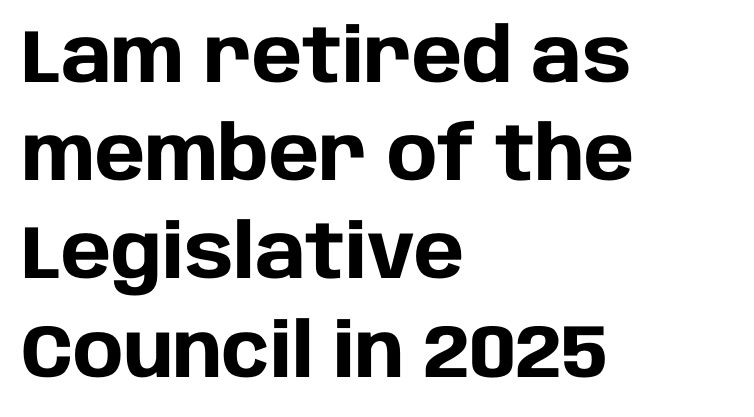
The image shows 75 px heavy sans-serif type, upright; set left-aligned, normal line spacing (1.31x), normal letter spacing, not underlined; low stroke contrast and a large x-height.
